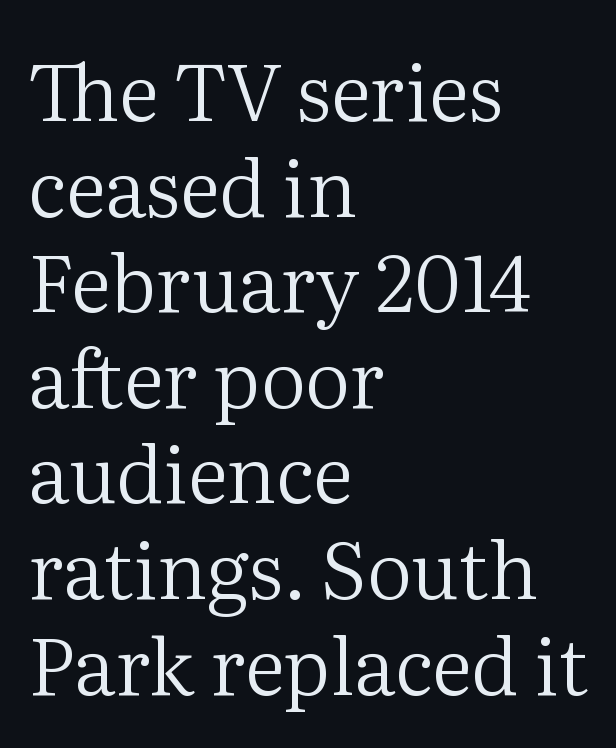
The line texture is even and compact thanks to regular tracking. The setting favours the left margin, as ordinary paragraphs usually do. Here the designer chose a conventional face with non-uniform glyph widths. A clean baseline with only descenders dipping below it.
